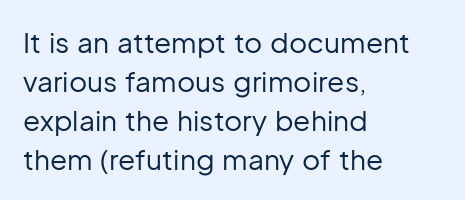
{"serif": "no", "italic": "no", "bold": "no", "weight": "regular", "width": "normal", "stroke_contrast": "low", "x_height": "medium", "monospaced": "no", "underline": "no", "align": "left", "line_spacing": "normal", "line_spacing_ratio": 1.39, "letter_spacing": "normal", "letter_spacing_em": 0.0, "glyph_px": 28}
